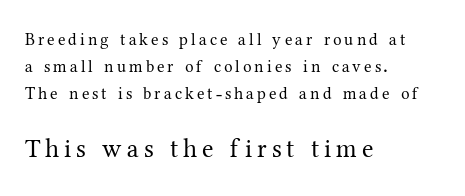
Q: Is the text bold? A: No.
Q: Is the text italic (slanted)? A: No, it is upright.
Q: Is the text underlined? A: No.
Q: How is the paragraph aligned? A: Left-aligned.
Q: Is the spacing between lines tight, normal or loose? A: Normal.
Q: Which block of text is set in a larger size, the first (top) or the second (bottom)? A: The second (bottom) one.
